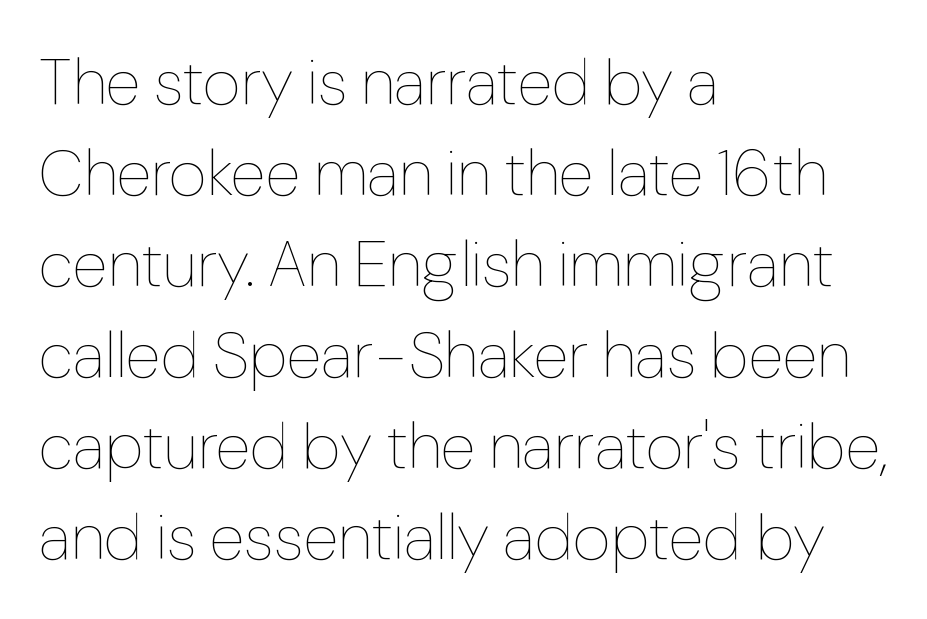
The image shows 65 px thin type, upright; set left-aligned, normal line spacing (1.4x), normal letter spacing, not underlined; low stroke contrast and a medium x-height.
